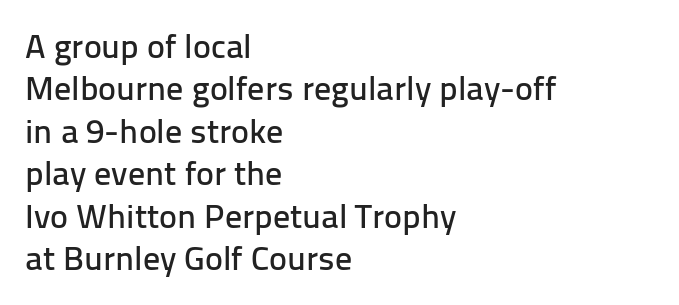
The image shows 34 px sans-serif type, upright; set left-aligned, normal line spacing (1.25x), normal letter spacing, not underlined; low stroke contrast and a medium x-height.
